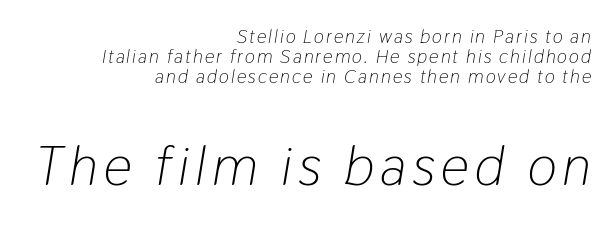
Q: Is the text bold? A: No.
Q: Is the text italic (slanted)? A: Yes, it leans right by about 9 degrees.
Q: Is the text underlined? A: No.
Q: How is the paragraph aligned? A: Right-aligned.
Q: Is the spacing between lines tight, normal or loose? A: Tight.
Q: Which block of text is set in a larger size, the first (top) or the second (bottom)? A: The second (bottom) one.
Q: Width (condensed, normal, or wide)? A: Condensed.
Q: Stroke contrast? A: Low.
Q: x-height? A: Medium.
Q: Monospaced? A: No.
